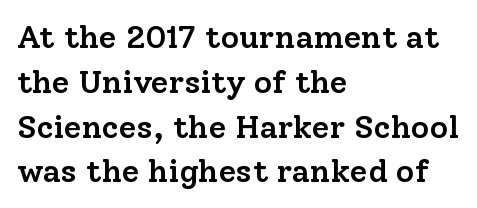
Q: Is the text bold? A: Semi-bold.
Q: Is the text italic (slanted)? A: No, it is upright.
Q: Is the typeface a serif or a sans-serif typeface? A: Serif.
Q: Is the text underlined? A: No.
Q: How is the paragraph aligned? A: Left-aligned.
Q: Is the spacing between letters normal or unusually wide? A: Normal.
Q: Is the spacing between lines tight, normal or loose? A: Normal.
Q: Width (condensed, normal, or wide)? A: Normal.
Q: Stroke contrast? A: Low.
Q: x-height? A: Medium.
Q: Monospaced? A: No.
